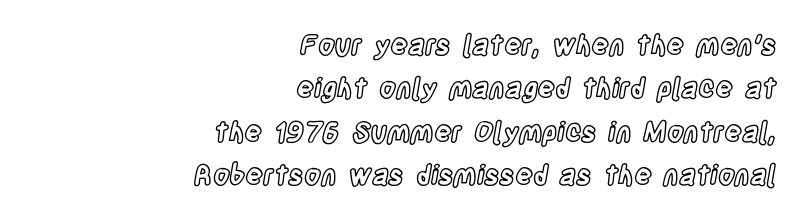
Check under the words: just untouched page. These lines sit exactly where default settings would place them. Line ends are locked; line starts wander.
